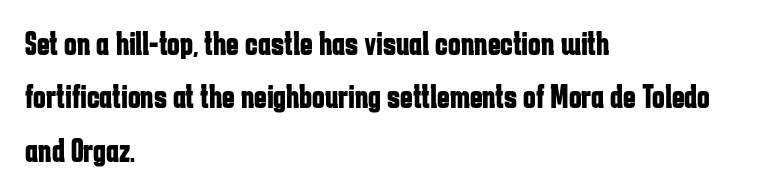
{"serif": "no", "italic": "no", "bold": "yes", "weight": "bold", "width": "condensed", "stroke_contrast": "low", "x_height": "medium", "monospaced": "no", "underline": "no", "align": "left", "line_spacing": "normal", "line_spacing_ratio": 1.57, "letter_spacing": "normal", "letter_spacing_em": 0.0, "glyph_px": 34}
